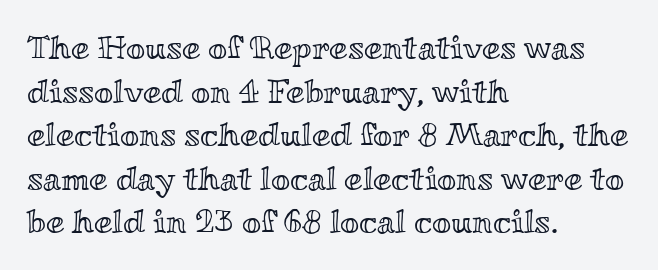
{"italic": "no", "width": "wide", "x_height": "small", "monospaced": "no", "underline": "no", "align": "left", "line_spacing": "normal", "line_spacing_ratio": 1.32, "letter_spacing": "normal", "letter_spacing_em": 0.0, "glyph_px": 33}
